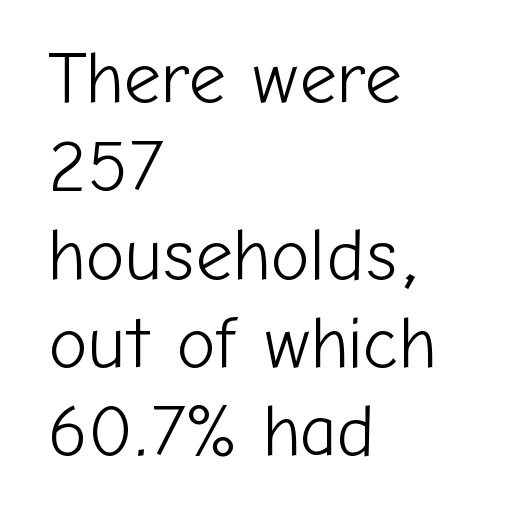
Q: Is the text bold? A: No.
Q: Is the text italic (slanted)? A: No, it is upright.
Q: Is the typeface a serif or a sans-serif typeface? A: Sans-serif.
Q: Is the text underlined? A: No.
Q: How is the paragraph aligned? A: Left-aligned.
Q: Is the spacing between letters normal or unusually wide? A: Normal.
Q: Width (condensed, normal, or wide)? A: Normal.
Q: Stroke contrast? A: Low.
Q: x-height? A: Medium.
Q: Monospaced? A: No.
